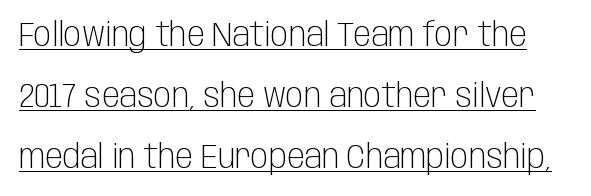
The weight would be labelled regular, book, light, or lighter still. A typesetter would mark this as roman, not italic. The rendered words wear a rule along their underside. Each word holds together tightly as a unit, with standard inter-letter gaps.
